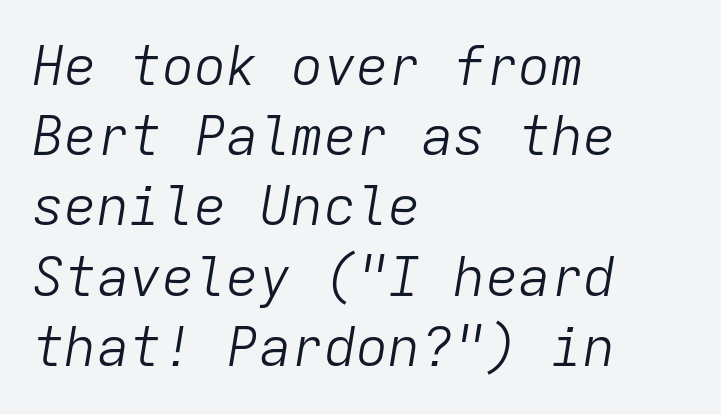
The letters sit at their default tracking, neither squeezed nor spread. Vertical spacing — default. The letters look calm and open, with moderate or lighter stems. These lines are rendered in a fixed-pitch font. Has an underline been added? It has not.
